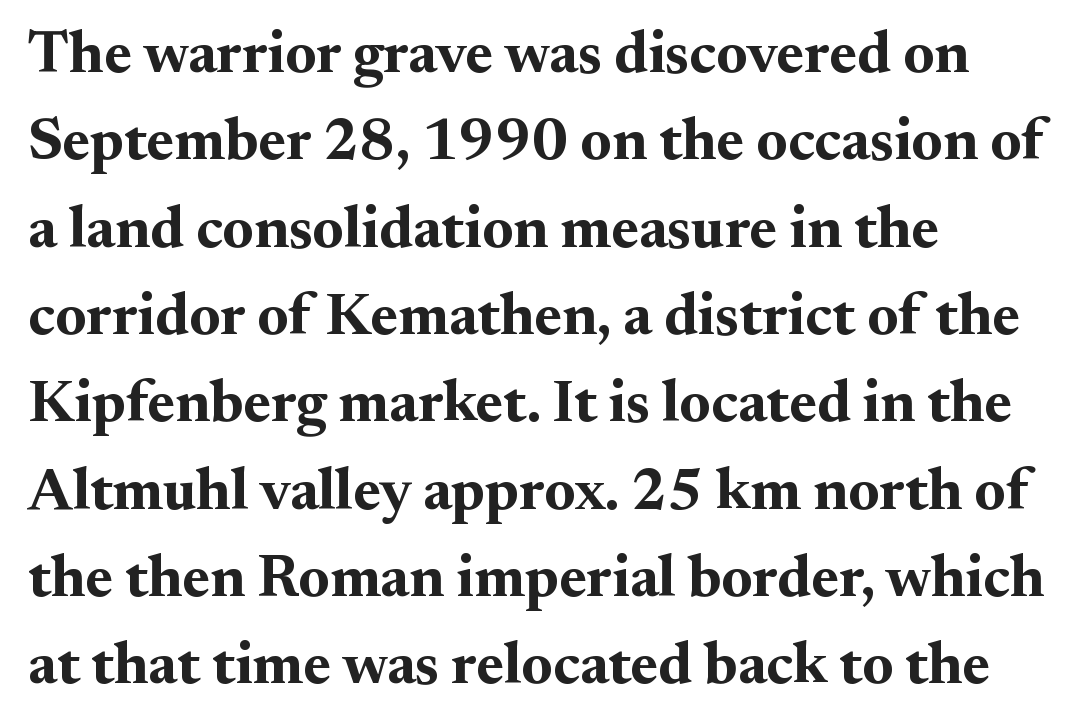
The image shows 59 px bold serif type, upright; set left-aligned, normal line spacing (1.48x), normal letter spacing, not underlined; medium stroke contrast and a small x-height.
